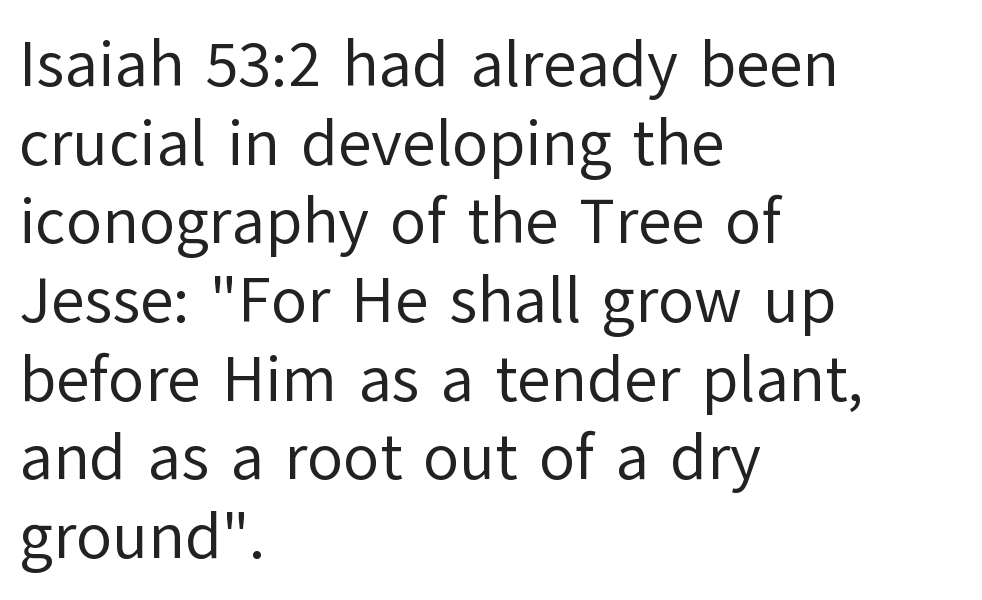
The image shows 65 px regular-weight sans-serif type, upright; set left-aligned, line spacing 1.21x, normal letter spacing, not underlined; low stroke contrast and a medium x-height.
